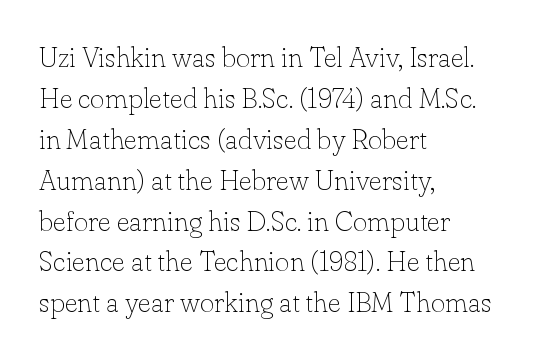
{"serif": "yes", "italic": "no", "bold": "no", "weight": "thin", "width": "normal", "stroke_contrast": "low", "x_height": "small", "monospaced": "no", "underline": "no", "align": "left", "line_spacing": "normal", "line_spacing_ratio": 1.46, "letter_spacing": "normal", "letter_spacing_em": 0.0, "glyph_px": 28}
